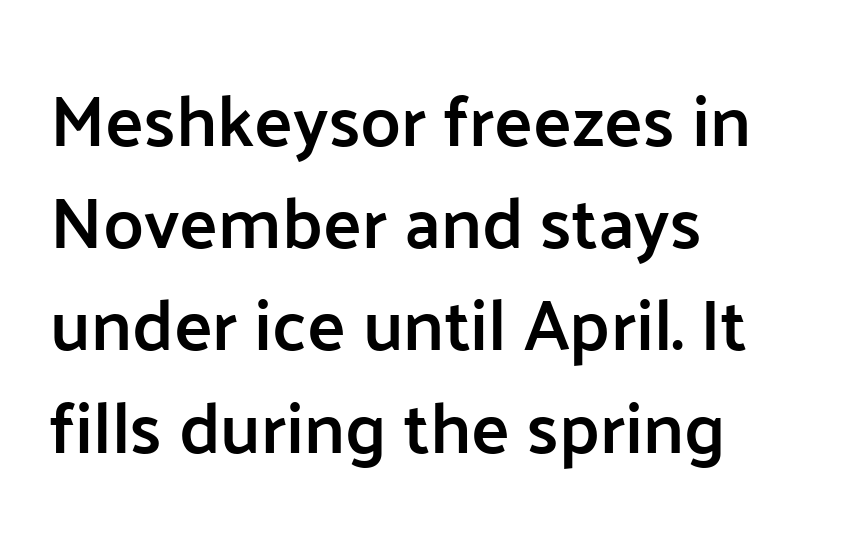
Q: Is the text bold? A: Semi-bold.
Q: Is the text italic (slanted)? A: No, it is upright.
Q: Is the typeface a serif or a sans-serif typeface? A: Sans-serif.
Q: Is the text underlined? A: No.
Q: How is the paragraph aligned? A: Left-aligned.
Q: Is the spacing between letters normal or unusually wide? A: Normal.
Q: Is the spacing between lines tight, normal or loose? A: Normal.
Q: Width (condensed, normal, or wide)? A: Normal.
Q: Stroke contrast? A: Low.
Q: x-height? A: Medium.
Q: Monospaced? A: No.
